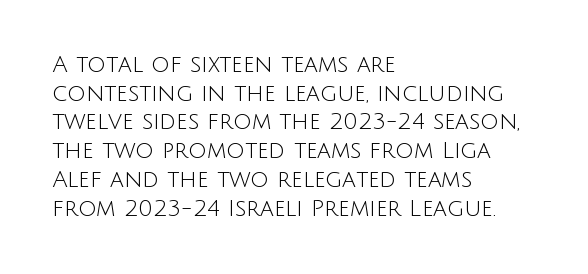
Q: Is the text bold? A: No.
Q: Is the text italic (slanted)? A: No, it is upright.
Q: Is the text underlined? A: No.
Q: How is the paragraph aligned? A: Left-aligned.
Q: Is the spacing between letters normal or unusually wide? A: Normal.
Q: Is the spacing between lines tight, normal or loose? A: Normal.
